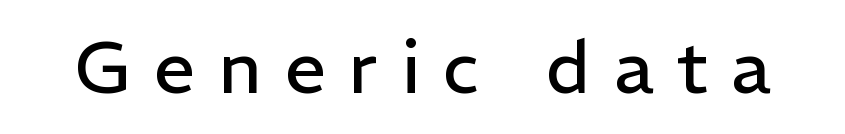
Q: Is the text bold? A: No.
Q: Is the text italic (slanted)? A: No, it is upright.
Q: Is the typeface a serif or a sans-serif typeface? A: Sans-serif.
Q: Is the text underlined? A: No.
Q: Is the spacing between letters normal or unusually wide? A: Unusually wide.
Q: Width (condensed, normal, or wide)? A: Normal.
Q: Stroke contrast? A: Low.
Q: x-height? A: Medium.
Q: Monospaced? A: No.
